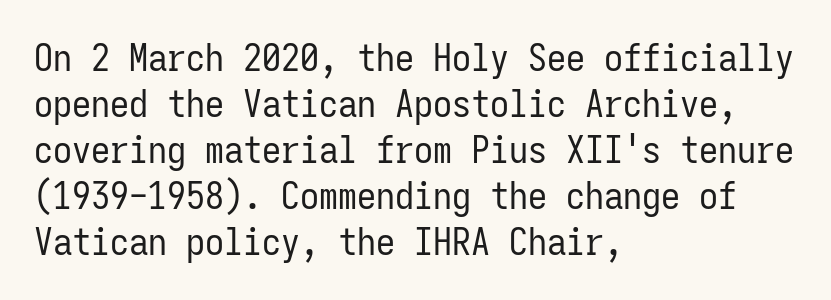
{"serif": "no", "italic": "no", "bold": "no", "weight": "regular", "width": "condensed", "stroke_contrast": "low", "x_height": "medium", "monospaced": "yes", "underline": "no", "align": "left", "line_spacing_ratio": 1.21, "letter_spacing": "normal", "letter_spacing_em": 0.0, "glyph_px": 38}
